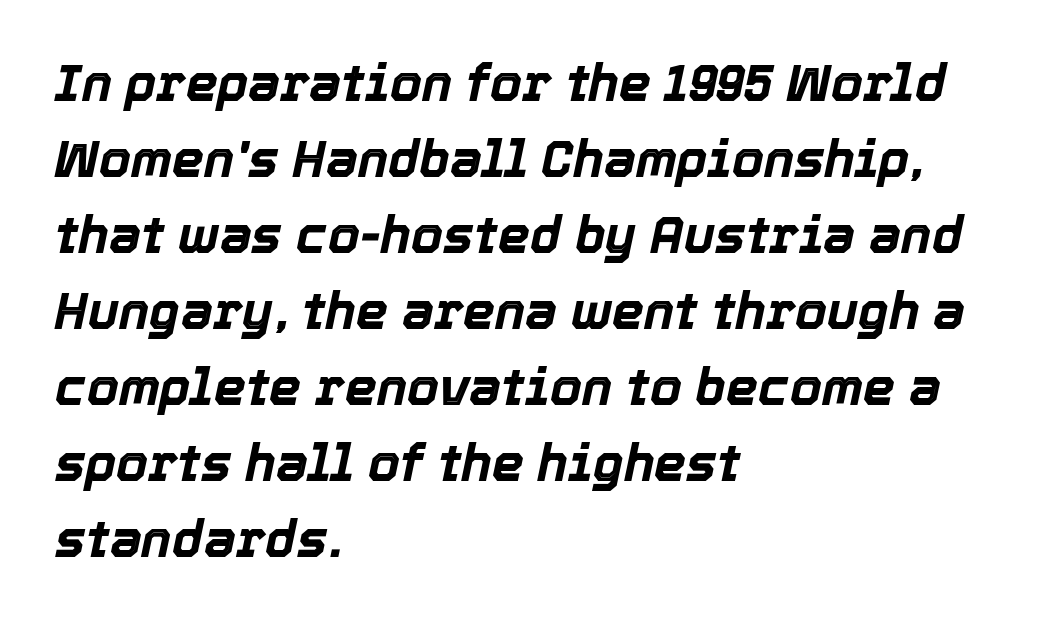
The face used here has the dense, thick strokes of a bold. Visually the block forms a straight wall on the left and a jagged coastline on the right. There's an unmistakable incline to the writing here. You could not count columns in this text — the font is proportionally spaced.
